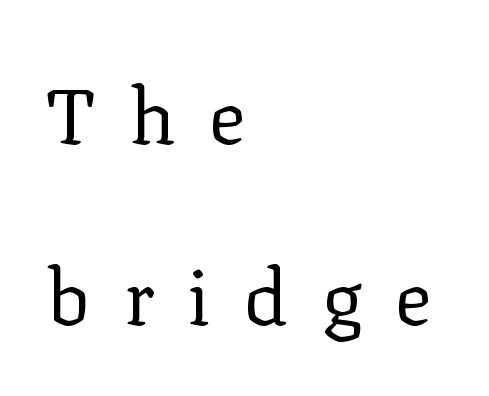
{"serif": "yes", "italic": "no", "bold": "no", "weight": "regular", "width": "normal", "stroke_contrast": "low", "x_height": "medium", "monospaced": "no", "underline": "no", "align": "left", "line_spacing": "loose", "line_spacing_ratio": 2.32, "letter_spacing": "wide", "letter_spacing_em": 0.43, "glyph_px": 78}
